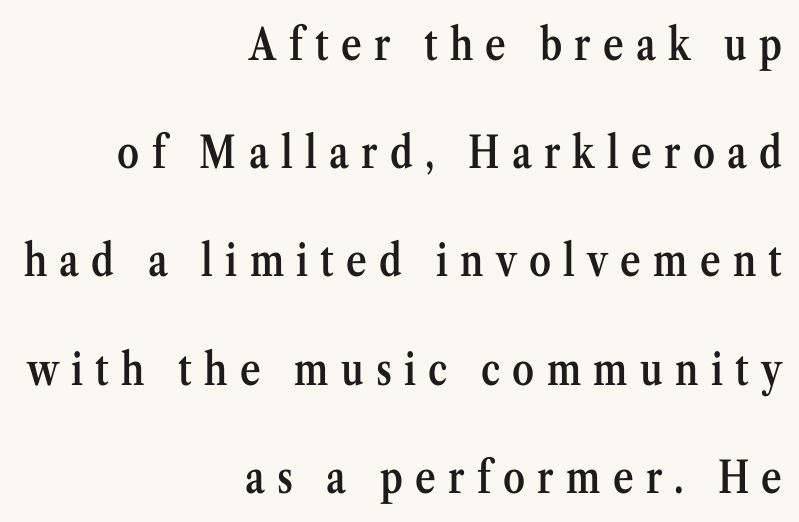
In CSS terms this would be text-align: right. The leading is generous, giving the passage an open texture. Bare-footed words on every line. The rendering inserts visible extra space after every character. The passage shown is typed in a proportional face where columns would drift. The type family on display is of the serif kind.
